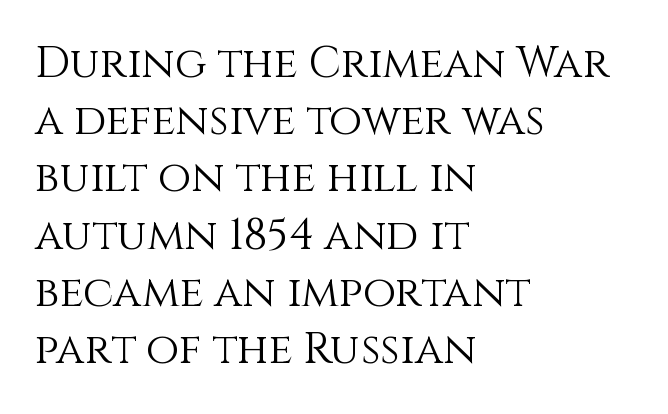
The zone under the glyphs is completely vacant. Is this a heavy cut? Hardly; it is regular or lighter. Ascenders rise straight up at ninety degrees. The gaps between neighbouring characters are ordinary and unremarkable. Every row of glyphs begins at an identical x-position on the left. The face used here is proportionally spaced, like ordinary book or web type.
